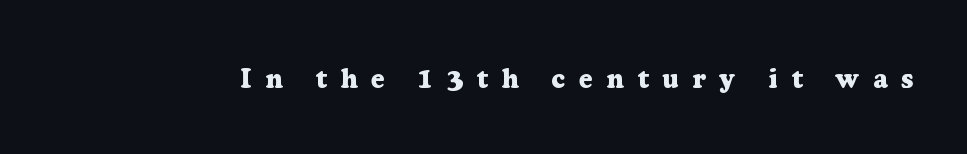
Q: Is the text bold? A: Yes.
Q: Is the text italic (slanted)? A: No, it is upright.
Q: Is the text underlined? A: No.
Q: Is the spacing between letters normal or unusually wide? A: Unusually wide.
